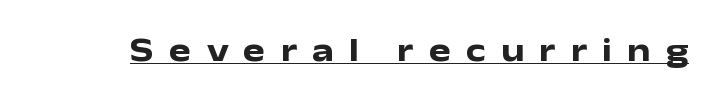
The image shows 33 px heavy, wide sans-serif type, upright; set unusually wide letter spacing (+0.45 em), underlined; low stroke contrast and a medium x-height.
